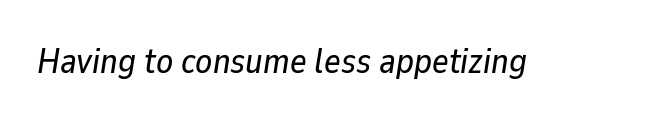
The image shows 35 px text type, italic (leaning right); set normal letter spacing, not underlined; low stroke contrast and a medium x-height.
